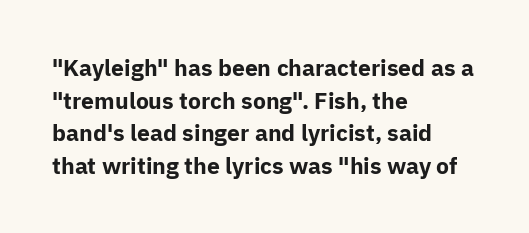
Q: Is the text bold? A: Yes.
Q: Is the text italic (slanted)? A: No, it is upright.
Q: Is the text underlined? A: No.
Q: How is the paragraph aligned? A: Left-aligned.
Q: Is the spacing between letters normal or unusually wide? A: Normal.
Q: Is the spacing between lines tight, normal or loose? A: Normal.
